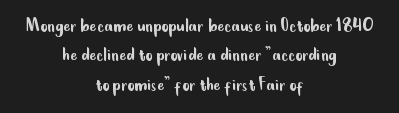
Q: Is the text bold? A: No.
Q: Is the text italic (slanted)? A: No, it is upright.
Q: Is the text underlined? A: No.
Q: How is the paragraph aligned? A: Centered.
Q: Is the spacing between letters normal or unusually wide? A: Normal.
Q: Is the spacing between lines tight, normal or loose? A: Normal.
